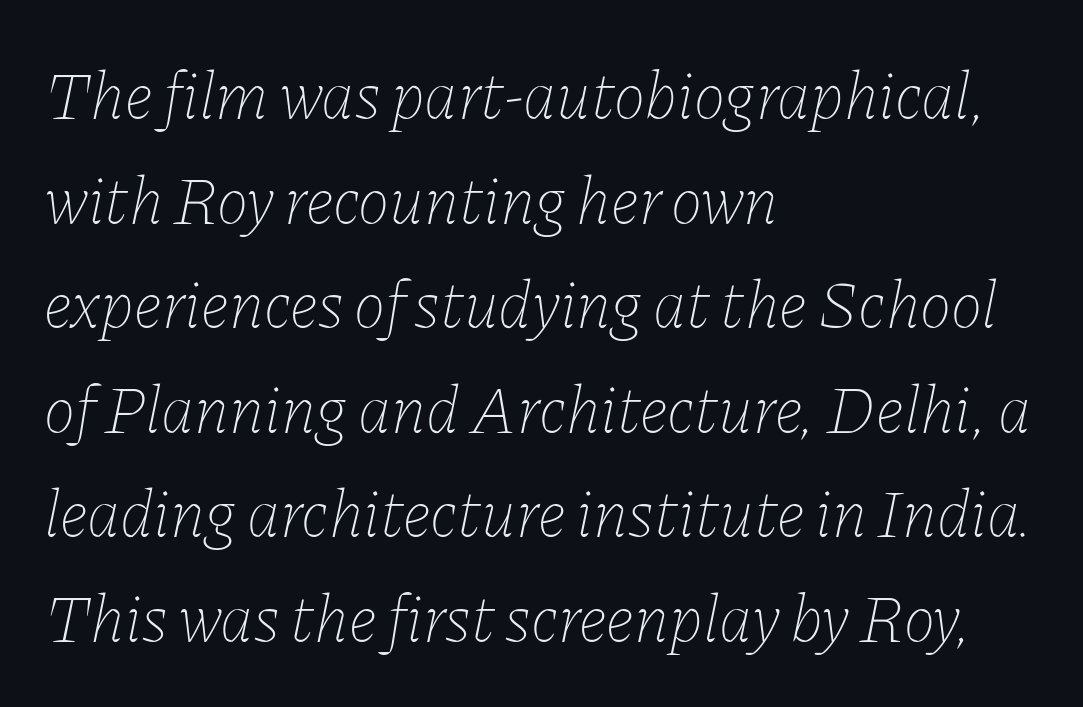
{"italic": "yes", "lean": "right", "slant_degrees": 11, "bold": "no", "weight": "thin", "width": "normal", "stroke_contrast": "low", "x_height": "medium", "monospaced": "no", "underline": "no", "align": "left", "line_spacing": "normal", "line_spacing_ratio": 1.56, "letter_spacing": "normal", "letter_spacing_em": 0.0, "glyph_px": 67}
